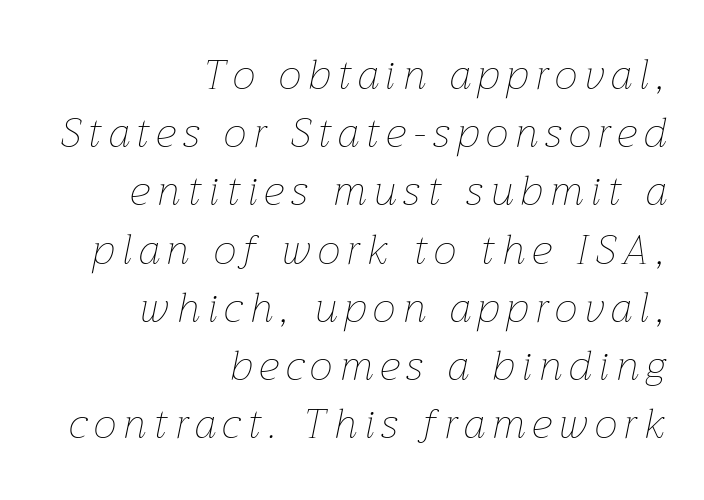
The image shows 41 px thin type, italic (leaning right); set right-aligned, normal line spacing (1.42x), not underlined; low stroke contrast and a medium x-height.
